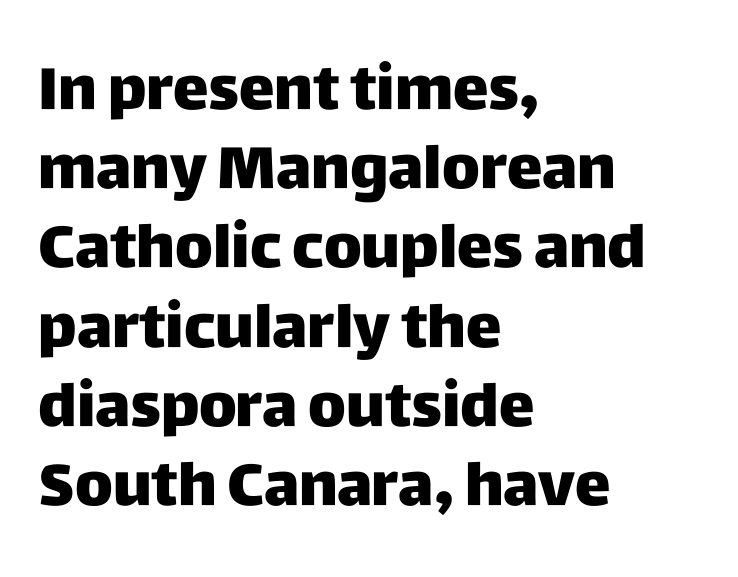
Q: Is the text bold? A: Yes.
Q: Is the text italic (slanted)? A: No, it is upright.
Q: Is the typeface a serif or a sans-serif typeface? A: Sans-serif.
Q: Is the text underlined? A: No.
Q: How is the paragraph aligned? A: Left-aligned.
Q: Is the spacing between letters normal or unusually wide? A: Normal.
Q: Is the spacing between lines tight, normal or loose? A: Normal.
Q: Width (condensed, normal, or wide)? A: Normal.
Q: Stroke contrast? A: Low.
Q: x-height? A: Large.
Q: Monospaced? A: No.
